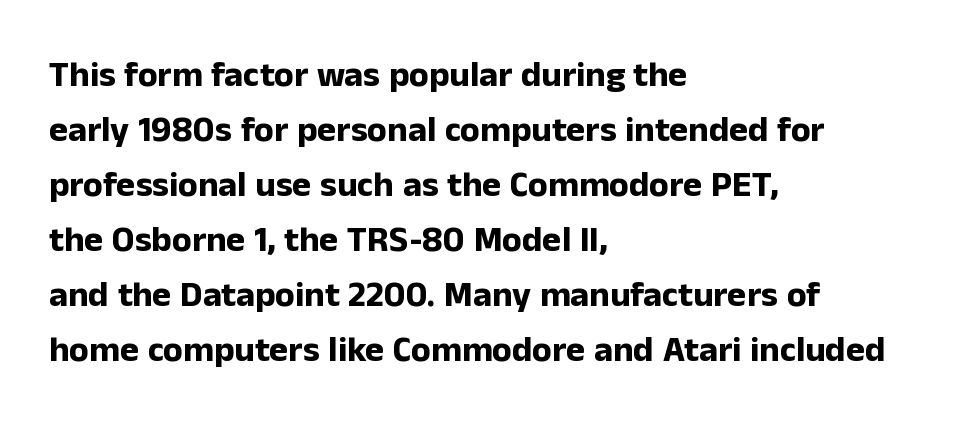
{"serif": "no", "italic": "no", "bold": "yes", "weight": "bold", "width": "normal", "stroke_contrast": "low", "x_height": "medium", "monospaced": "no", "underline": "no", "align": "left", "line_spacing": "normal", "line_spacing_ratio": 1.53, "letter_spacing": "normal", "letter_spacing_em": 0.0, "glyph_px": 36}
